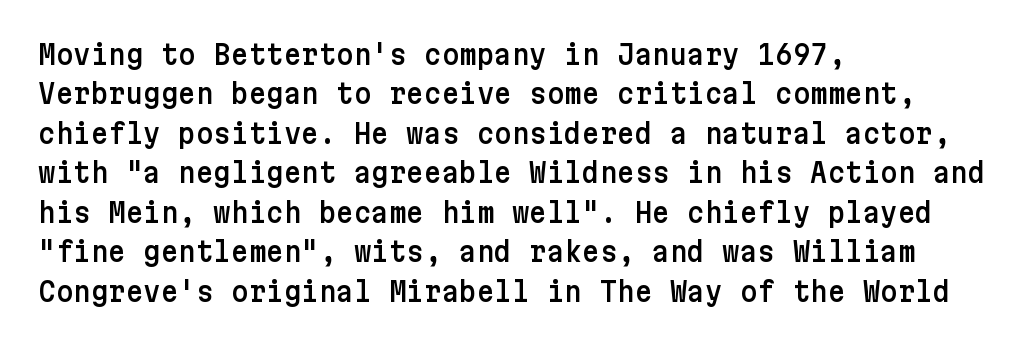
Q: Is the text italic (slanted)? A: No, it is upright.
Q: Is the text underlined? A: No.
Q: How is the paragraph aligned? A: Left-aligned.
Q: Is the spacing between letters normal or unusually wide? A: Normal.
Q: Is the spacing between lines tight, normal or loose? A: Normal.
